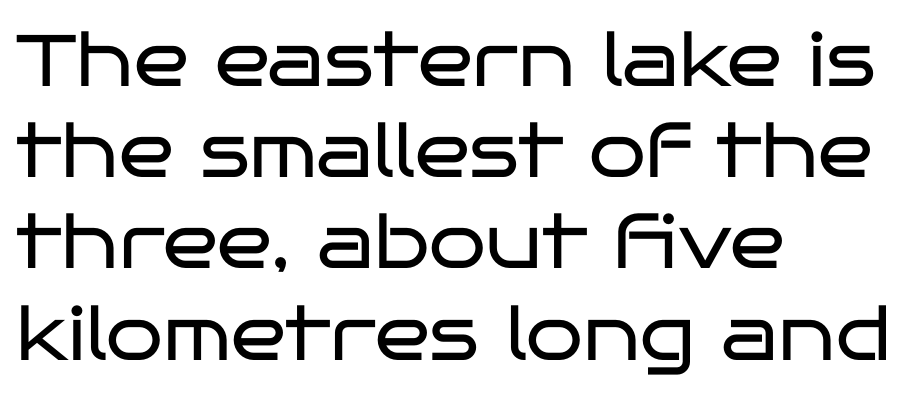
{"serif": "no", "italic": "no", "bold": "no", "weight": "regular", "width": "wide", "stroke_contrast": "low", "x_height": "large", "monospaced": "no", "underline": "no", "align": "left", "line_spacing": "normal", "line_spacing_ratio": 1.25, "letter_spacing": "normal", "letter_spacing_em": 0.0, "glyph_px": 73}
